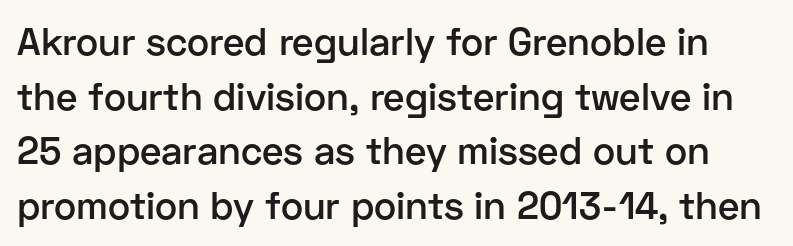
Q: Is the text bold? A: Semi-bold.
Q: Is the text italic (slanted)? A: No, it is upright.
Q: Is the typeface a serif or a sans-serif typeface? A: Sans-serif.
Q: Is the text underlined? A: No.
Q: Is the spacing between letters normal or unusually wide? A: Normal.
Q: Is the spacing between lines tight, normal or loose? A: Normal.
Q: Width (condensed, normal, or wide)? A: Normal.
Q: Stroke contrast? A: Low.
Q: x-height? A: Medium.
Q: Monospaced? A: No.
